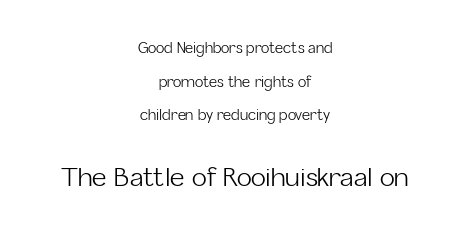
The image shows 25 px text type, upright; set centered, loose line spacing (2.41x), normal letter spacing, not underlined; the second (bottom) block is 1.79x larger.
